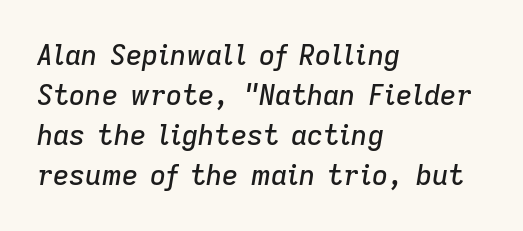
The image shows 28 px text type, italic (leaning right); set left-aligned, normal line spacing (1.43x), normal letter spacing, not underlined; low stroke contrast and a medium x-height.
